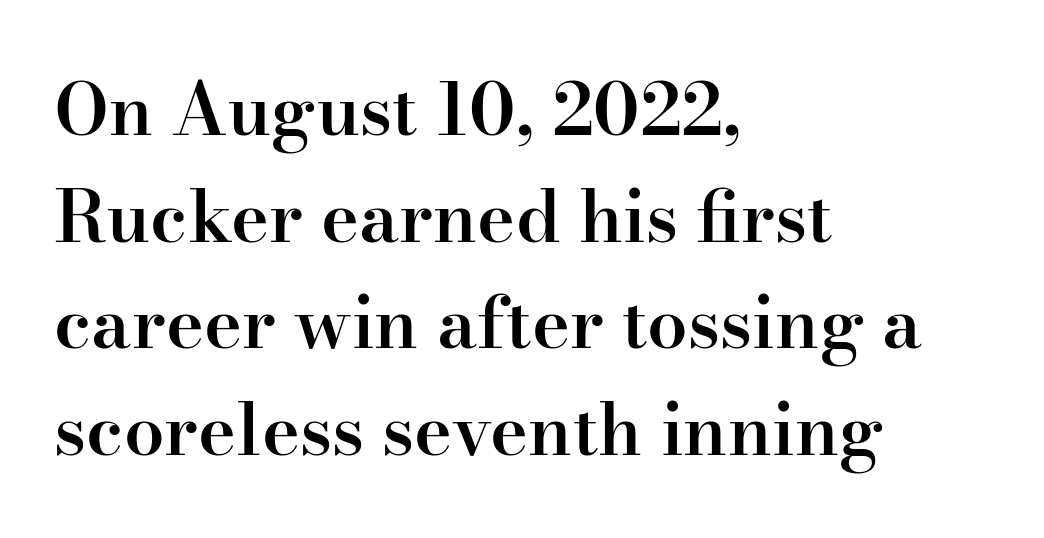
Q: Is the text bold? A: Semi-bold.
Q: Is the text italic (slanted)? A: No, it is upright.
Q: Is the typeface a serif or a sans-serif typeface? A: Serif.
Q: Is the text underlined? A: No.
Q: How is the paragraph aligned? A: Left-aligned.
Q: Is the spacing between letters normal or unusually wide? A: Normal.
Q: Is the spacing between lines tight, normal or loose? A: Normal.
Q: Width (condensed, normal, or wide)? A: Normal.
Q: Stroke contrast? A: High.
Q: x-height? A: Small.
Q: Monospaced? A: No.
